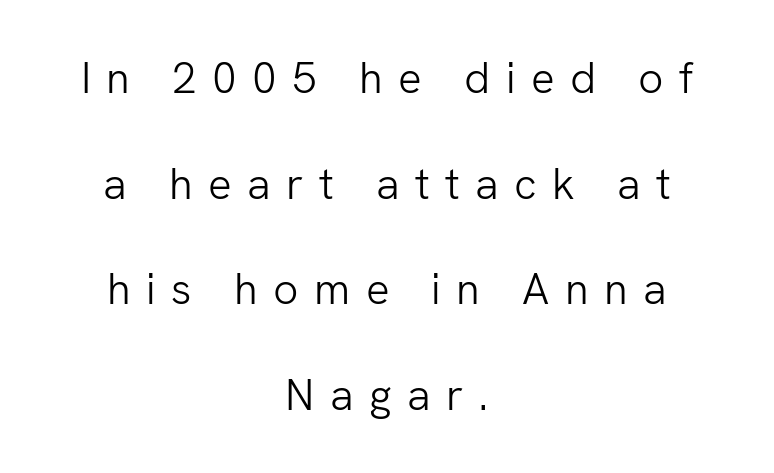
{"serif": "no", "italic": "no", "bold": "no", "weight": "light", "width": "normal", "stroke_contrast": "low", "x_height": "medium", "monospaced": "no", "underline": "no", "align": "center", "line_spacing": "loose", "line_spacing_ratio": 2.4, "letter_spacing": "wide", "letter_spacing_em": 0.35, "glyph_px": 44}
